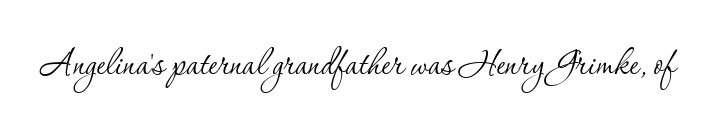
Weight: not bold — regular or lighter. Characters follow at the spacing the type designer built in. The strip under each line holds only bare page. Serif or sans? Serif — the stroke terminals have little feet.
